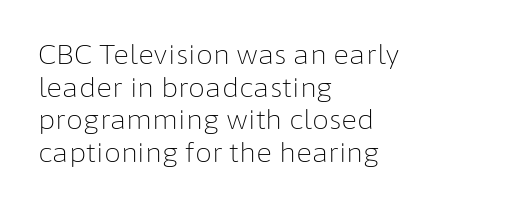
The image shows 27 px text type, upright; set left-aligned, line spacing 1.21x, normal letter spacing, not underlined.
